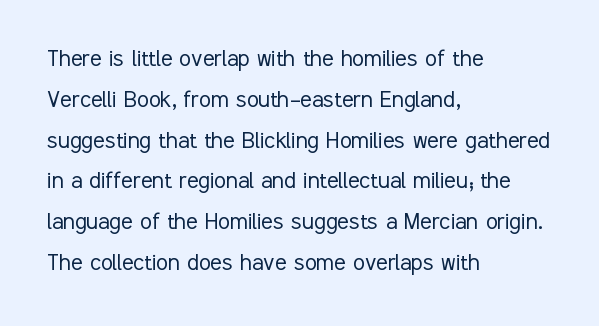
The passage shown stacks its lines at a standard gap. Plain, unruled lines of type. Summary of weight: not heavy and not bold. The rendering keeps characters at their native spacing. Notice how the stems are strictly vertical — no italics here.
